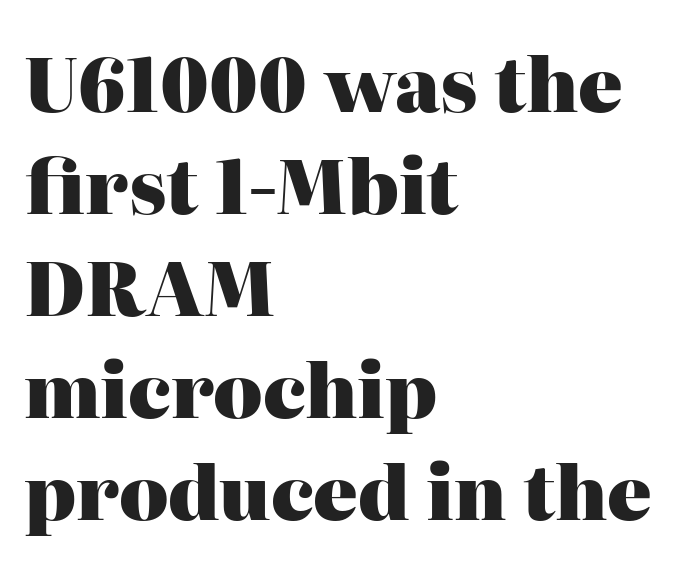
The image shows 74 px heavy serif type, upright; set left-aligned, normal line spacing (1.38x), normal letter spacing, not underlined; high stroke contrast and a medium x-height.
